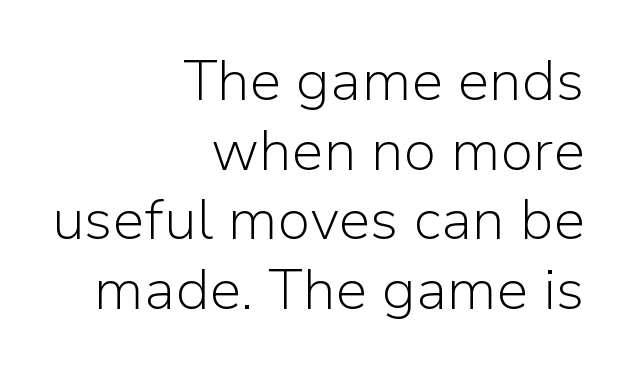
Q: Is the text bold? A: No.
Q: Is the text italic (slanted)? A: No, it is upright.
Q: Is the typeface a serif or a sans-serif typeface? A: Sans-serif.
Q: Is the text underlined? A: No.
Q: How is the paragraph aligned? A: Right-aligned.
Q: Is the spacing between letters normal or unusually wide? A: Normal.
Q: Width (condensed, normal, or wide)? A: Normal.
Q: Stroke contrast? A: Low.
Q: x-height? A: Medium.
Q: Monospaced? A: No.
